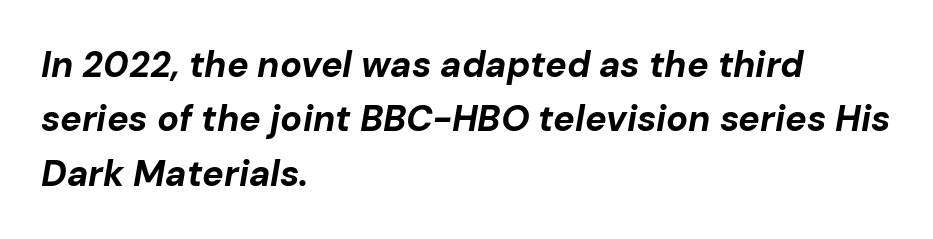
The image shows 36 px bold type, italic (leaning right); set left-aligned, normal line spacing (1.51x), normal letter spacing, not underlined; low stroke contrast and a medium x-height.
